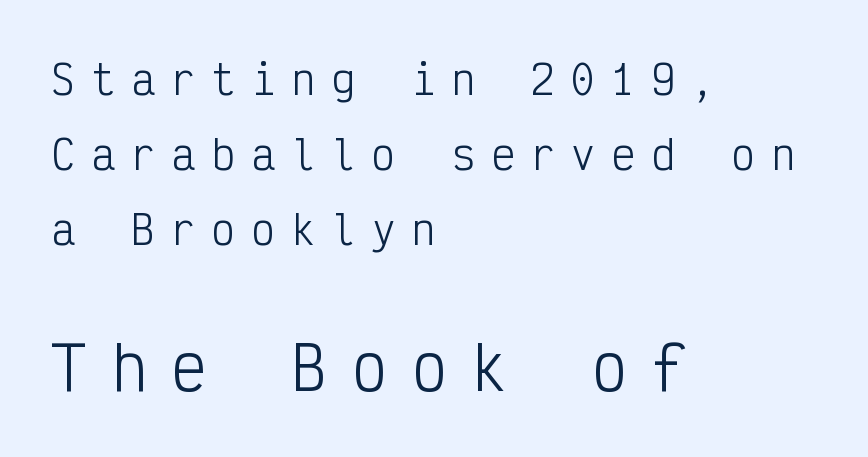
Q: Is the text bold? A: No.
Q: Is the text italic (slanted)? A: No, it is upright.
Q: Is the typeface a serif or a sans-serif typeface? A: Sans-serif.
Q: Is the text underlined? A: No.
Q: How is the paragraph aligned? A: Left-aligned.
Q: Is the spacing between letters normal or unusually wide? A: Unusually wide.
Q: Which block of text is set in a larger size, the first (top) or the second (bottom)? A: The second (bottom) one.
Q: Width (condensed, normal, or wide)? A: Condensed.
Q: Stroke contrast? A: Low.
Q: x-height? A: Medium.
Q: Monospaced? A: Yes.
